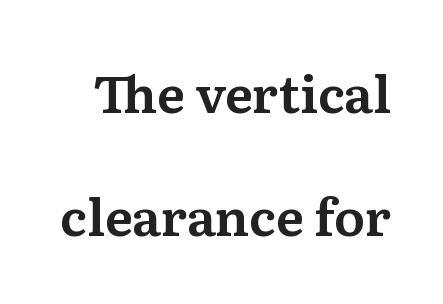
The image shows 51 px serif type, upright; set loose line spacing (2.41x), normal letter spacing, not underlined; medium stroke contrast and a medium x-height.
